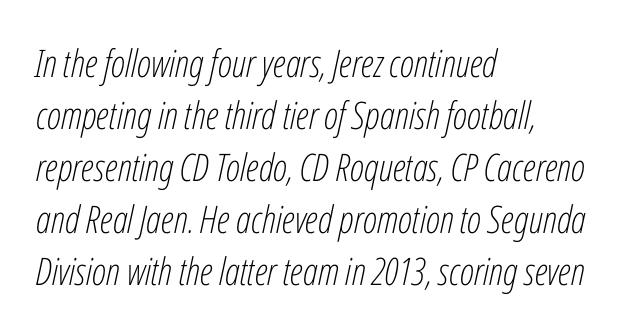
Q: Is the text bold? A: No.
Q: Is the text italic (slanted)? A: Yes, it leans right by about 12 degrees.
Q: Is the text underlined? A: No.
Q: How is the paragraph aligned? A: Left-aligned.
Q: Is the spacing between letters normal or unusually wide? A: Normal.
Q: Is the spacing between lines tight, normal or loose? A: Normal.
Q: Width (condensed, normal, or wide)? A: Condensed.
Q: Stroke contrast? A: Low.
Q: x-height? A: Medium.
Q: Monospaced? A: No.
